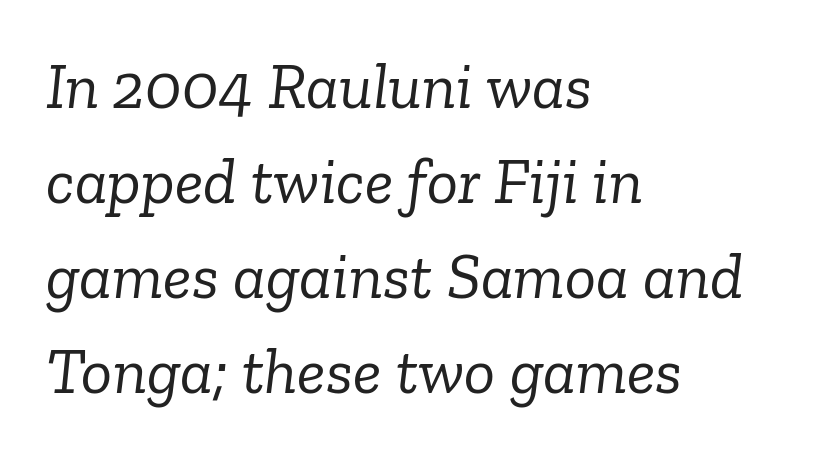
Q: Is the text bold? A: No.
Q: Is the text italic (slanted)? A: Yes, it leans right by about 6 degrees.
Q: Is the typeface a serif or a sans-serif typeface? A: Serif.
Q: Is the text underlined? A: No.
Q: How is the paragraph aligned? A: Left-aligned.
Q: Is the spacing between letters normal or unusually wide? A: Normal.
Q: Is the spacing between lines tight, normal or loose? A: Normal.
Q: Width (condensed, normal, or wide)? A: Normal.
Q: Stroke contrast? A: Low.
Q: x-height? A: Medium.
Q: Monospaced? A: No.
